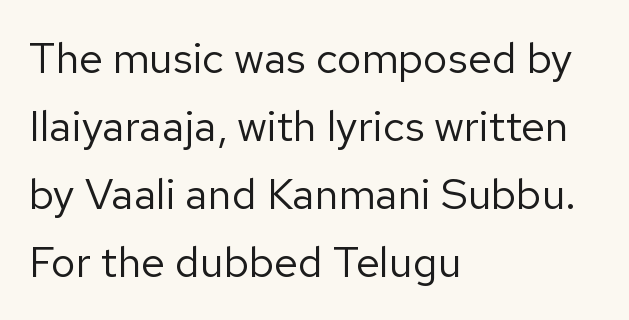
{"serif": "no", "italic": "no", "bold": "no", "weight": "regular", "width": "normal", "stroke_contrast": "low", "x_height": "medium", "monospaced": "no", "underline": "no", "align": "left", "line_spacing": "normal", "line_spacing_ratio": 1.58, "letter_spacing": "normal", "letter_spacing_em": 0.0, "glyph_px": 43}
